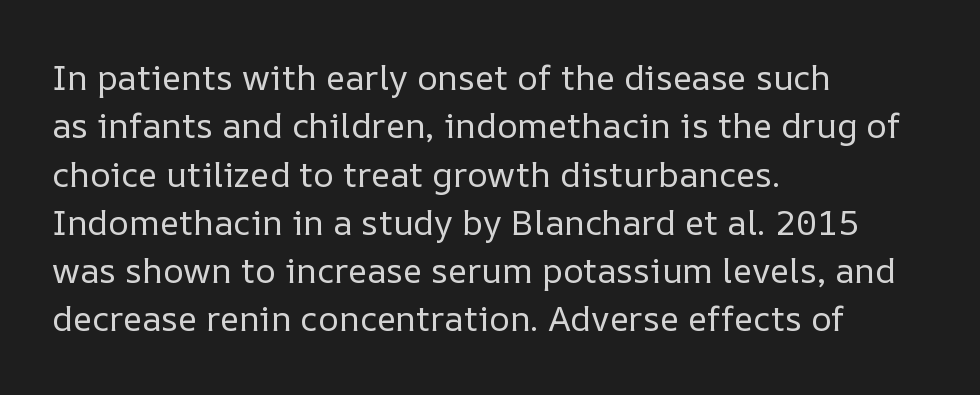
{"italic": "no", "bold": "no", "weight": "regular", "width": "normal", "stroke_contrast": "low", "x_height": "medium", "monospaced": "no", "underline": "no", "align": "left", "line_spacing": "normal", "line_spacing_ratio": 1.38, "letter_spacing": "normal", "letter_spacing_em": 0.0, "glyph_px": 35}
